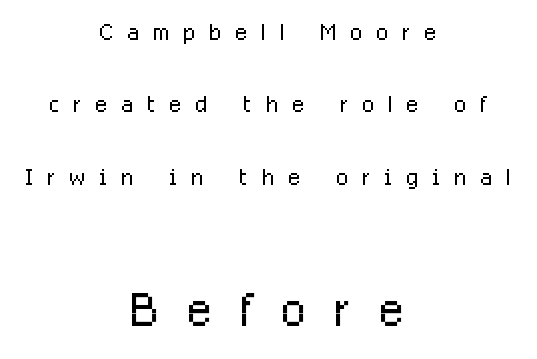
Visually, the bottom section dominates because its glyphs are scaled up. The typography opts for an upright posture over an oblique one. Vertically, the passage feels expansive, rows floating well apart. Teacher's note: observe the equal gaps on both sides — that is centered alignment.
